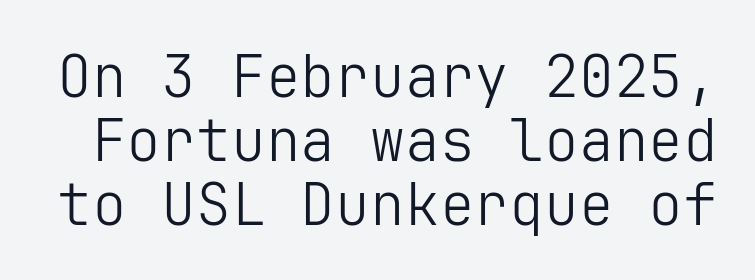
The image shows 58 px light sans-serif type, upright; set tight line spacing (1.1x), normal letter spacing, not underlined; low stroke contrast and a medium x-height.
